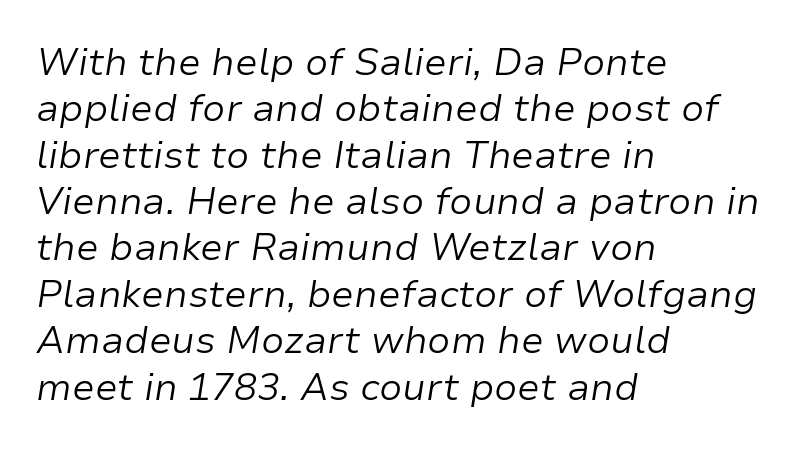
Q: Is the text bold? A: No.
Q: Is the text italic (slanted)? A: Yes, it leans right by about 9 degrees.
Q: Is the text underlined? A: No.
Q: How is the paragraph aligned? A: Left-aligned.
Q: Is the spacing between letters normal or unusually wide? A: Normal.
Q: Width (condensed, normal, or wide)? A: Normal.
Q: Stroke contrast? A: Low.
Q: x-height? A: Medium.
Q: Monospaced? A: No.
